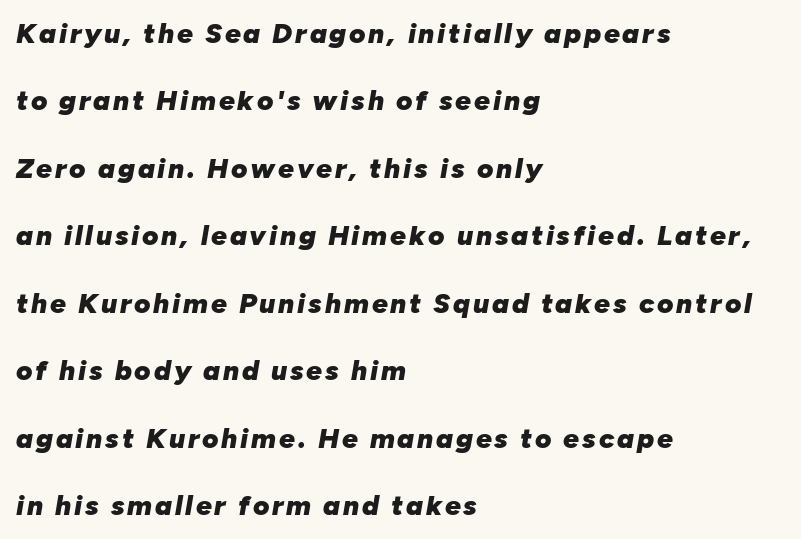
The image shows 28 px heavy type, italic (leaning right); set left-aligned, loose line spacing (2.41x), not underlined; low stroke contrast and a medium x-height.
